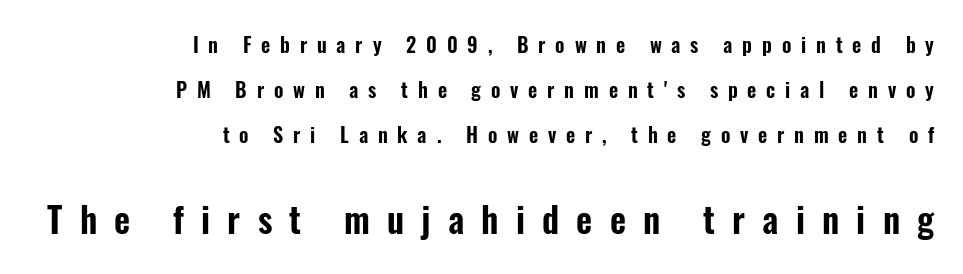
Q: Is the text italic (slanted)? A: No, it is upright.
Q: Is the typeface a serif or a sans-serif typeface? A: Sans-serif.
Q: Is the text underlined? A: No.
Q: How is the paragraph aligned? A: Right-aligned.
Q: Is the spacing between letters normal or unusually wide? A: Unusually wide.
Q: Is the spacing between lines tight, normal or loose? A: Loose.
Q: Which block of text is set in a larger size, the first (top) or the second (bottom)? A: The second (bottom) one.
Q: Width (condensed, normal, or wide)? A: Condensed.
Q: Stroke contrast? A: Low.
Q: x-height? A: Medium.
Q: Monospaced? A: No.
